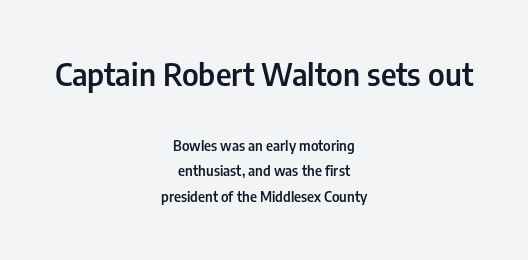
The passage shown is semibold, sitting just below true bold. The axis of the letterforms is exactly vertical. Here the first block reads like a headline and the second like body copy. Which margin do the lines hug? Neither — every line sits in the middle. Spacing between characters is what you'd get straight out of the box. You could not count columns in this text — the font is proportionally spaced.
